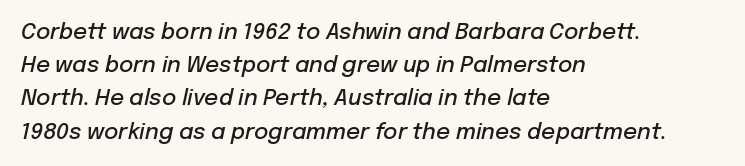
{"italic": "yes", "lean": "right", "slant_degrees": 12, "bold": "semi", "underline": "no", "align": "left", "line_spacing": "normal", "line_spacing_ratio": 1.51, "letter_spacing": "normal", "letter_spacing_em": 0.0, "glyph_px": 22}
